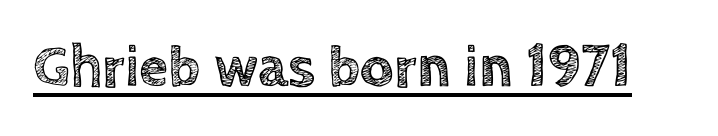
Do the characters align in a grid? No, the font is proportional. The passage shown is underscored from start to finish. Standard letterfit; no display-style spreading of the glyphs. Every stem runs plumb, perpendicular to the baseline.
